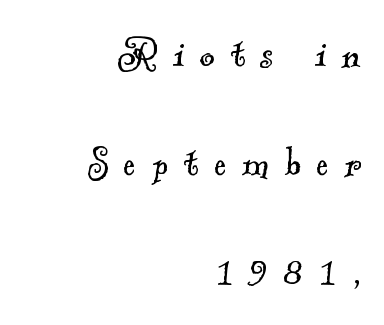
{"serif": "yes", "bold": "no", "weight": "light", "width": "normal", "x_height": "small", "monospaced": "no", "underline": "no", "align": "right", "line_spacing": "loose", "line_spacing_ratio": 2.32, "letter_spacing": "wide", "letter_spacing_em": 0.33, "glyph_px": 47}
